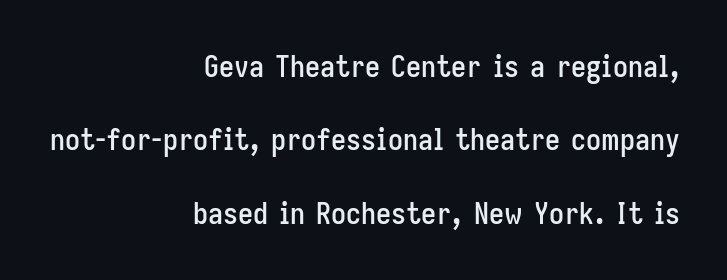
{"serif": "no", "italic": "no", "width": "condensed", "stroke_contrast": "low", "x_height": "medium", "monospaced": "no", "underline": "no", "align": "right", "line_spacing": "loose", "line_spacing_ratio": 2.45, "letter_spacing": "normal", "letter_spacing_em": 0.0, "glyph_px": 30}
